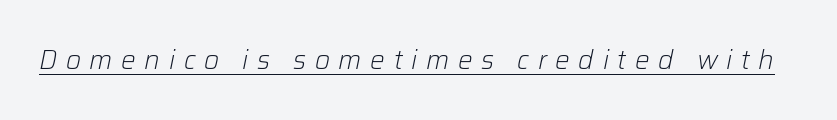
Compared with a typical body face, this is equally light or lighter still. There's an unmistakable incline to the writing here. This sample carries an underscore along the baseline area. Tracking value appears strongly positive — letters spread wide.
